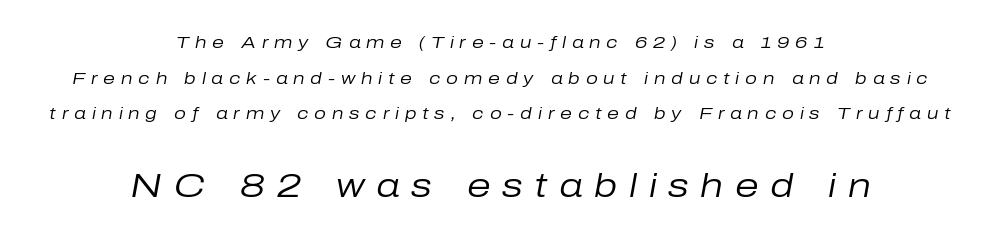
{"italic": "yes", "lean": "right", "slant_degrees": 10, "bold": "no", "weight": "regular", "width": "normal", "stroke_contrast": "low", "x_height": "medium", "monospaced": "no", "underline": "no", "align": "center", "line_spacing": "loose", "line_spacing_ratio": 2.1, "letter_spacing": "wide", "letter_spacing_em": 0.34, "larger_block": "second", "size_ratio": 2.0, "glyph_px": 34}
